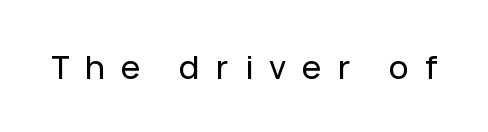
The image shows 33 px sans-serif type, upright; set unusually wide letter spacing (+0.49 em), not underlined; low stroke contrast and a medium x-height.
